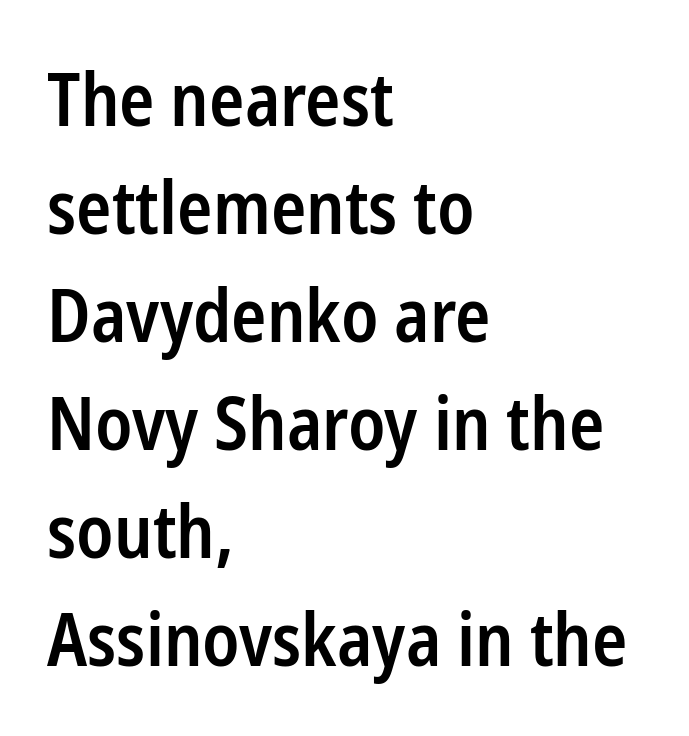
{"serif": "no", "italic": "no", "bold": "semi", "weight": "semibold", "width": "condensed", "stroke_contrast": "low", "x_height": "medium", "monospaced": "no", "underline": "no", "align": "left", "line_spacing": "normal", "line_spacing_ratio": 1.48, "letter_spacing": "normal", "letter_spacing_em": 0.0, "glyph_px": 73}
